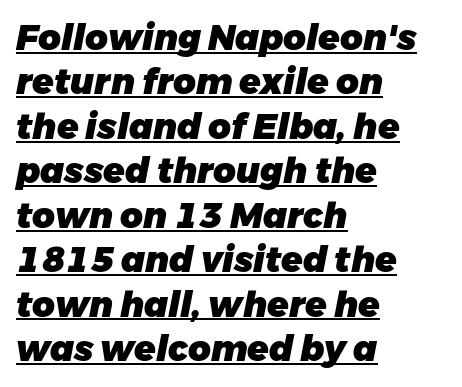
The characters look thick and weighty, a clear bold. Yep, that's italic — everything's leaning. Each line starts at the same left margin while the right side varies. Compared with typical paragraphs, the rows here are spaced about the same.
